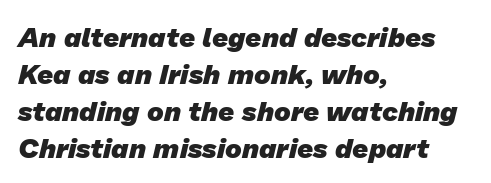
{"serif": "no", "bold": "yes", "weight": "heavy", "width": "normal", "stroke_contrast": "low", "x_height": "medium", "monospaced": "no", "underline": "no", "align": "left", "line_spacing": "normal", "line_spacing_ratio": 1.32, "letter_spacing": "normal", "letter_spacing_em": 0.0, "glyph_px": 28}
